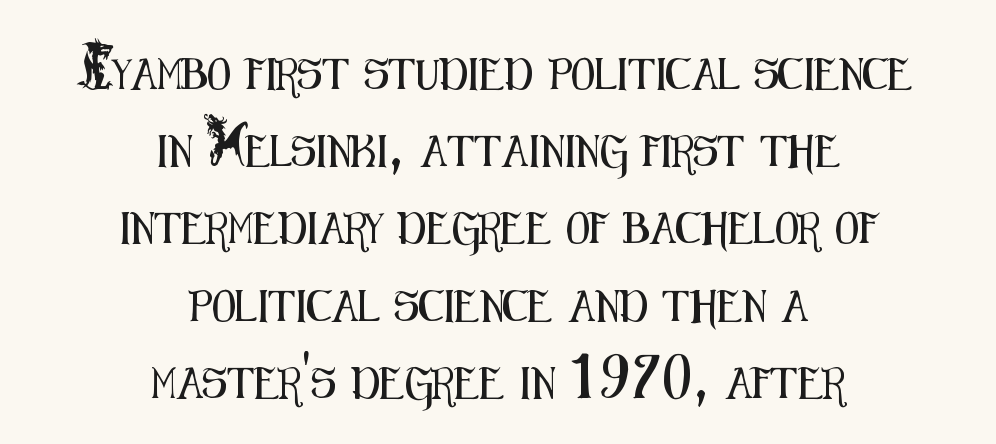
{"serif": "no", "italic": "no", "width": "condensed", "stroke_contrast": "medium", "x_height": "small", "monospaced": "no", "underline": "no", "align": "center", "line_spacing": "loose", "line_spacing_ratio": 2.49, "letter_spacing": "normal", "letter_spacing_em": 0.0, "glyph_px": 31}
